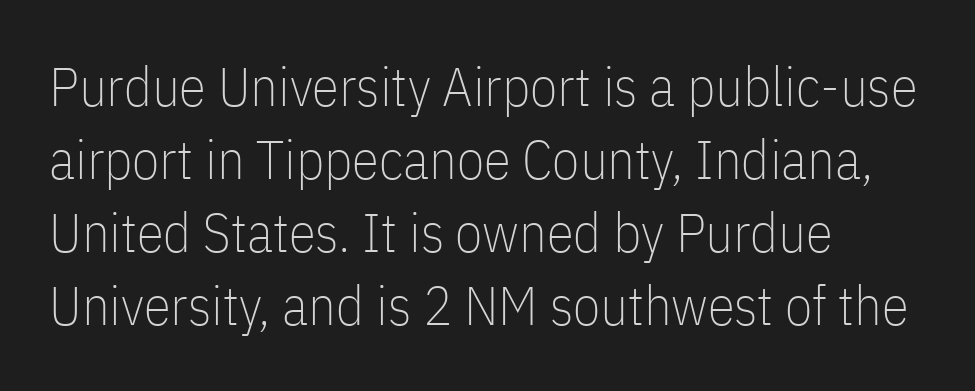
The image shows 55 px thin, condensed sans-serif type, upright; set left-aligned, normal line spacing (1.33x), normal letter spacing, not underlined; low stroke contrast and a medium x-height.
